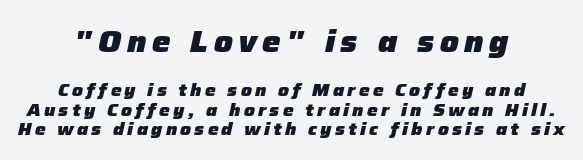
The image shows 31 px heavy type, italic (leaning right); set centered, tight line spacing (1.1x), not underlined; the first (top) block is 1.72x larger; low stroke contrast and a medium x-height.
